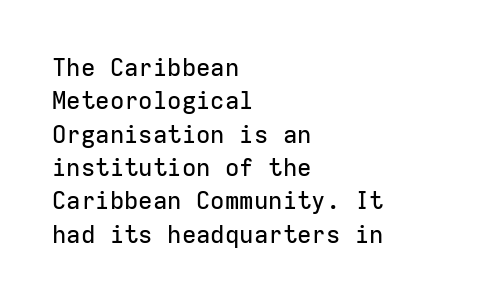
The image shows 24 px text type, upright; set left-aligned, normal line spacing (1.39x), normal letter spacing, not underlined.
